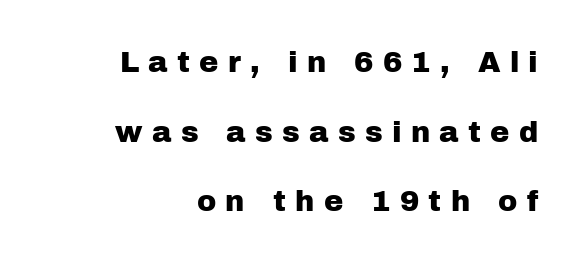
This is sans-serif lettering, the kind often seen on screens and signage. Varying glyph widths throughout — classic text-font behaviour. Underlining? Definitely not there. Do the letters lean? They stand straight.
